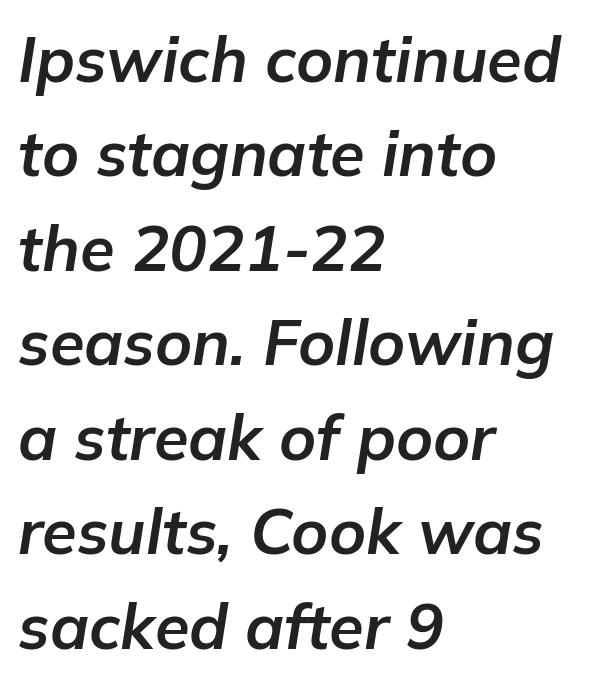
{"italic": "yes", "lean": "right", "slant_degrees": 9, "bold": "yes", "weight": "bold", "width": "normal", "stroke_contrast": "low", "x_height": "medium", "monospaced": "no", "underline": "no", "align": "left", "line_spacing": "normal", "line_spacing_ratio": 1.5, "letter_spacing": "normal", "letter_spacing_em": 0.0, "glyph_px": 63}
